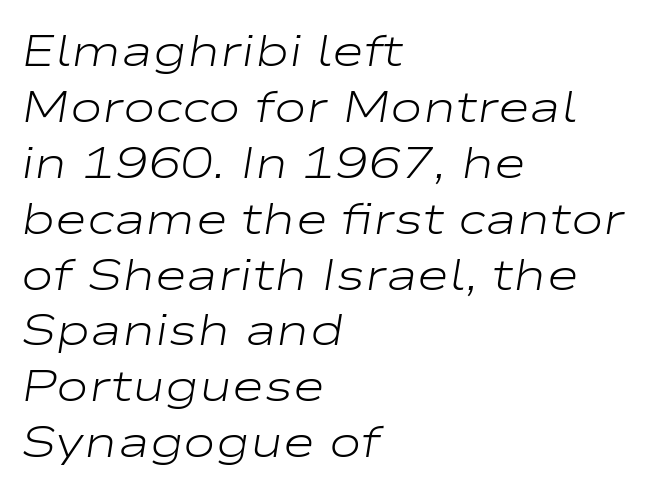
Q: Is the text bold? A: No.
Q: Is the text italic (slanted)? A: Yes, it leans right by about 9 degrees.
Q: Is the text underlined? A: No.
Q: How is the paragraph aligned? A: Left-aligned.
Q: Is the spacing between letters normal or unusually wide? A: Normal.
Q: Is the spacing between lines tight, normal or loose? A: Normal.
Q: Width (condensed, normal, or wide)? A: Wide.
Q: Stroke contrast? A: Low.
Q: x-height? A: Medium.
Q: Monospaced? A: No.
